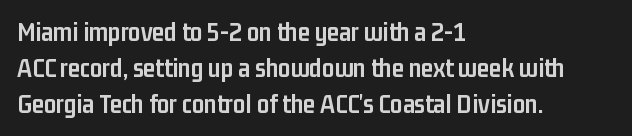
{"italic": "no", "bold": "yes", "underline": "no", "align": "left", "line_spacing": "normal", "line_spacing_ratio": 1.33, "letter_spacing": "normal", "letter_spacing_em": 0.0, "glyph_px": 27}
